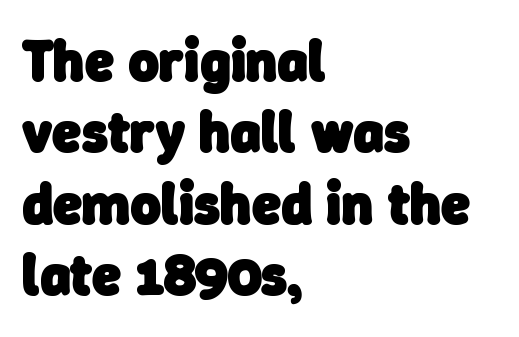
{"serif": "no", "bold": "yes", "weight": "heavy", "width": "normal", "stroke_contrast": "low", "x_height": "medium", "monospaced": "no", "underline": "no", "align": "left", "line_spacing_ratio": 1.23, "letter_spacing": "normal", "letter_spacing_em": 0.0, "glyph_px": 58}
